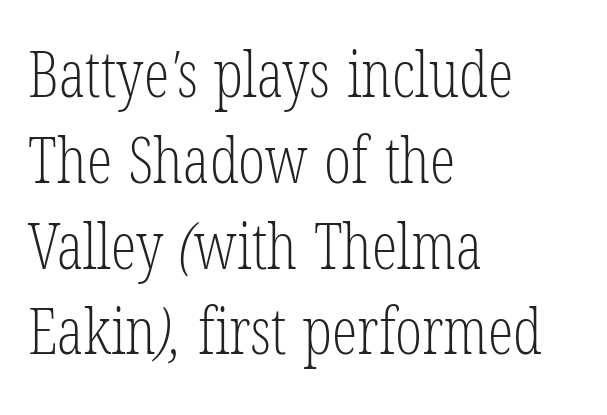
{"serif": "yes", "bold": "no", "weight": "light", "width": "condensed", "stroke_contrast": "low", "x_height": "medium", "monospaced": "no", "underline": "no", "align": "left", "line_spacing": "normal", "line_spacing_ratio": 1.34, "letter_spacing": "normal", "letter_spacing_em": 0.0, "glyph_px": 64}
